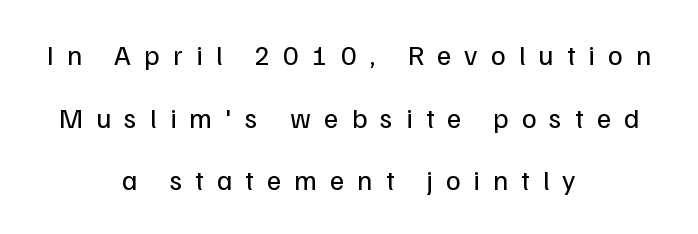
The leading is generous, giving the passage an open texture. The passage shown has open, widely tracked lettering throughout. No heavy texture on the line: the type isn't bold. Is this a fixed-width face? No — the glyphs have proportional, varying widths. The lines in this sample share a center point and differ in where they start and stop.
